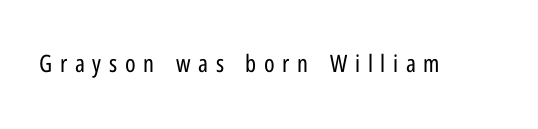
The space directly below the letters is spotless. The letters are spread apart with noticeably loose tracking. Upright lettering throughout. A light-to-regular cut is what we see here.
